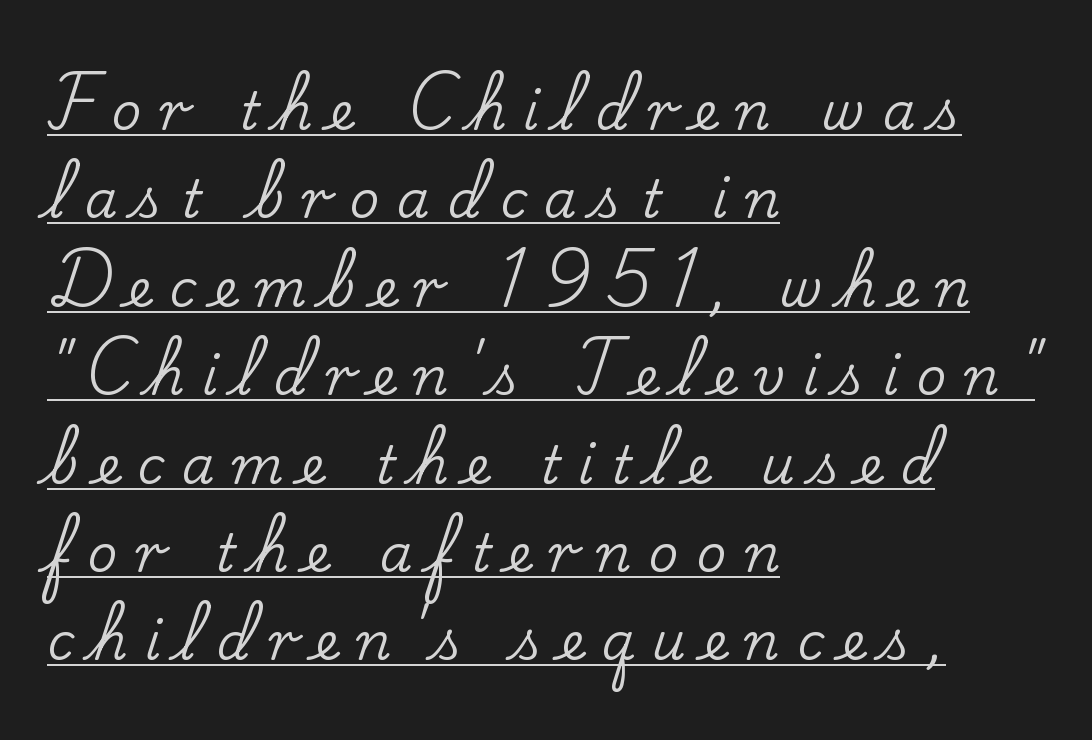
Q: Is the text italic (slanted)? A: Yes.
Q: Is the typeface a serif or a sans-serif typeface? A: Serif.
Q: Is the text underlined? A: Yes.
Q: How is the paragraph aligned? A: Left-aligned.
Q: Is the spacing between letters normal or unusually wide? A: Unusually wide.
Q: Is the spacing between lines tight, normal or loose? A: Normal.
Q: Width (condensed, normal, or wide)? A: Normal.
Q: Stroke contrast? A: Low.
Q: x-height? A: Small.
Q: Monospaced? A: No.
